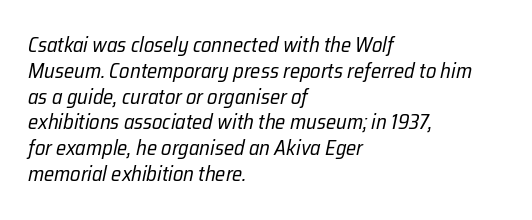
Q: Is the text bold? A: No.
Q: Is the text italic (slanted)? A: Yes, it leans right by about 12 degrees.
Q: Is the text underlined? A: No.
Q: How is the paragraph aligned? A: Left-aligned.
Q: Is the spacing between letters normal or unusually wide? A: Normal.
